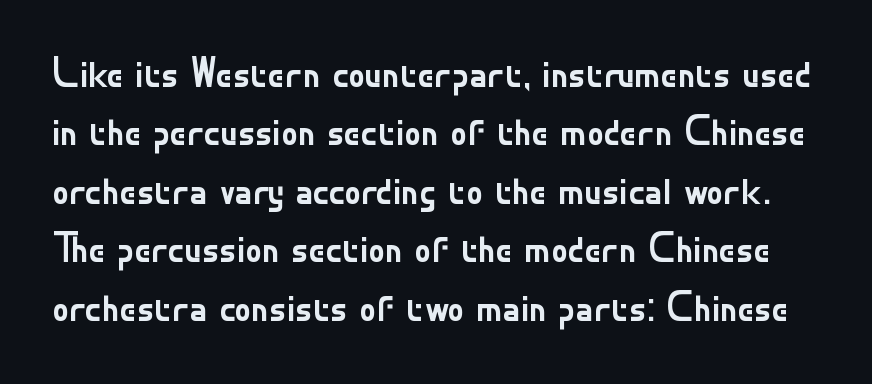
The image shows 42 px regular-weight sans-serif type, upright; set normal line spacing (1.39x), normal letter spacing, not underlined; low stroke contrast and a small x-height.
